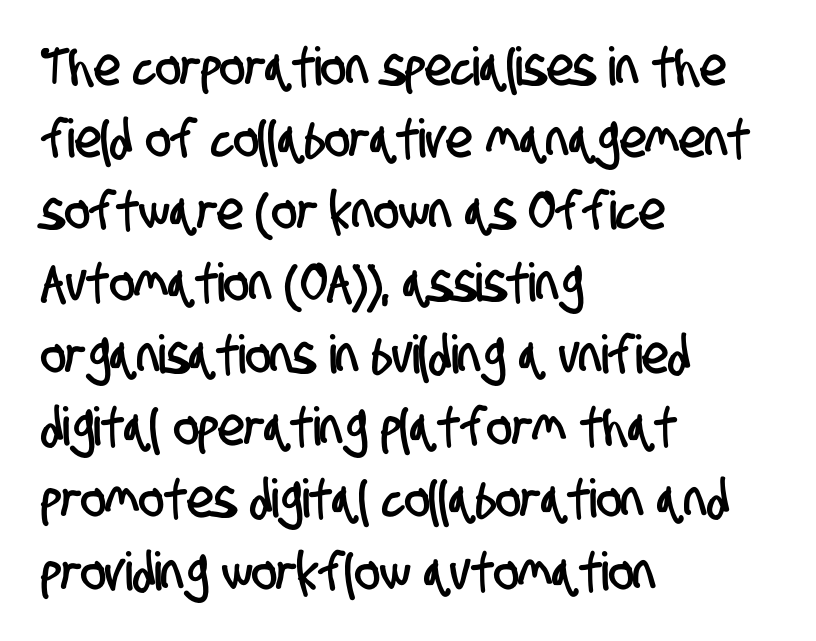
Rows of type keep a routine distance in the vertical direction. Every row of glyphs begins at an identical x-position on the left. Look at the bottom of the vertical strokes: they stop flat, with no serifs. Quick note: underline off.
